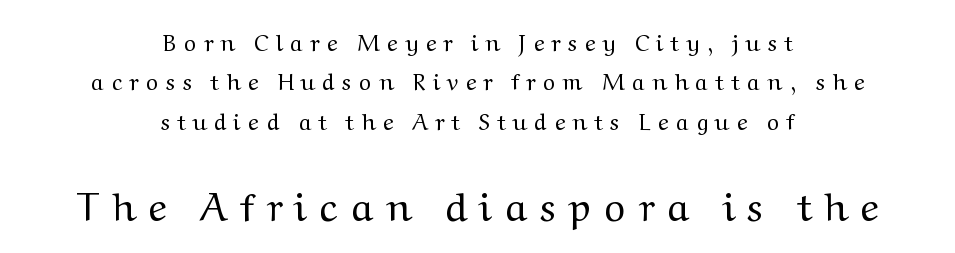
{"serif": "yes", "italic": "no", "bold": "no", "weight": "regular", "width": "normal", "stroke_contrast": "medium", "x_height": "medium", "monospaced": "no", "underline": "no", "align": "center", "line_spacing_ratio": 1.71, "letter_spacing": "wide", "letter_spacing_em": 0.36, "larger_block": "second", "size_ratio": 1.74, "glyph_px": 40}
